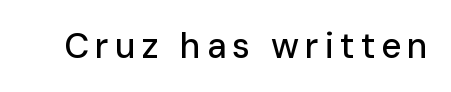
The rendering uses natural spacing where letterforms have individual widths. Nope, no serifs anywhere on these letters. A roman cut, with each character standing at attention. Quick note: underline off.
